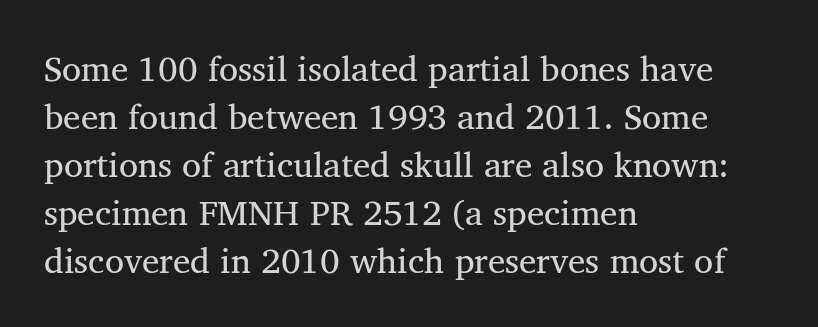
The image shows 35 px regular-weight serif type, upright; set left-aligned, normal line spacing (1.37x), normal letter spacing, not underlined; medium stroke contrast and a medium x-height.
